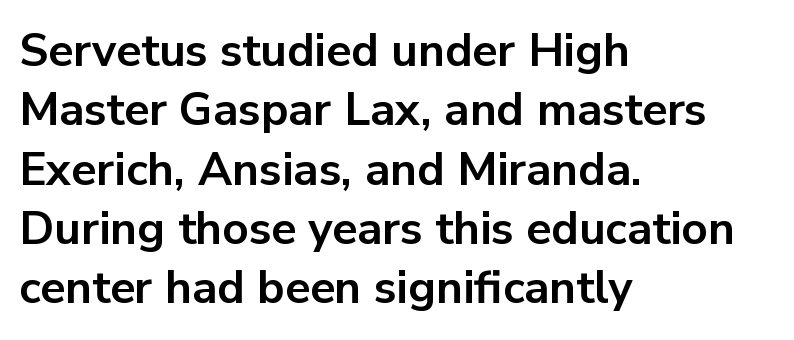
Plenty of ink on the page — the face is bold. Is there much room between lines? A standard amount, neither cramped nor airy. Horizontally, the lines are justified to the leading edge only. Ordinary non-slanted type is in use. The glyphs are unaccompanied by any horizontal stroke below them.
